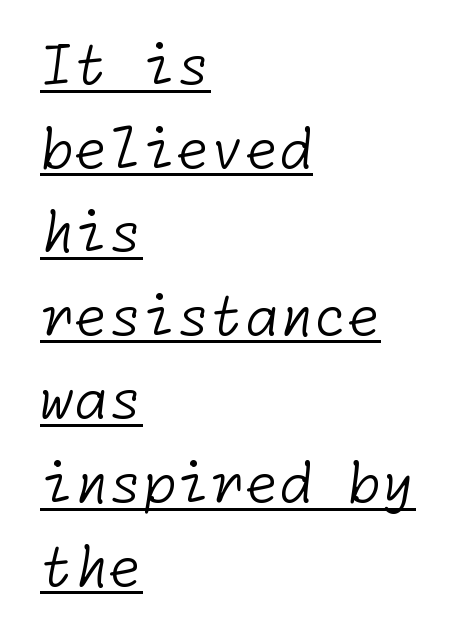
Regular leading. Nobody touched the tracking dial on this one. Typeset ragged right — the left edge is the straight one. Nope, no serifs anywhere on these letters. This sample carries an underscore along the baseline area. Weight: not bold — regular or lighter.
